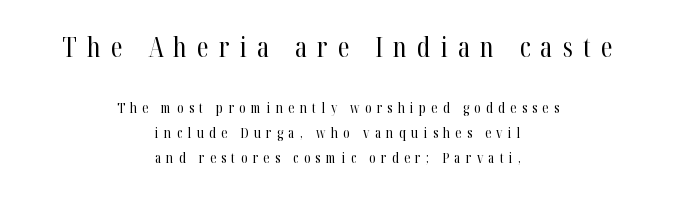
Unlike italic type, these characters show no tilt at all. The words here are not underlined. Line starts and ends both wander, symmetrically. Is this a heavy cut? Hardly; it is regular or lighter. A student would notice the top passage is typeset larger than what follows.
